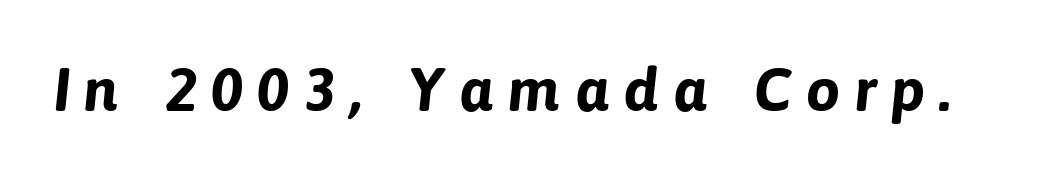
The line texture is sparse and dotted thanks to wide tracking. Look at the bottom of the vertical strokes: they stop flat, with no serifs. A typesetter would call this proportional, since set widths differ per character. The strip under each line holds only bare page. Heavy-handed strokes throughout: this text is bold.
